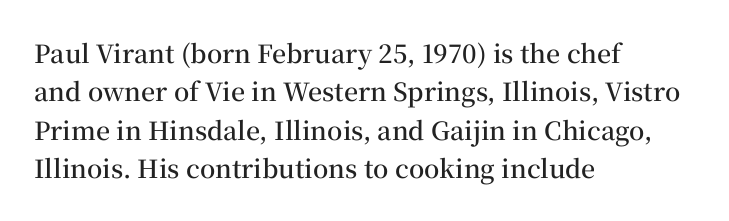
{"italic": "no", "bold": "semi", "underline": "no", "align": "left", "line_spacing": "normal", "line_spacing_ratio": 1.54, "letter_spacing": "normal", "letter_spacing_em": 0.0, "glyph_px": 25}
